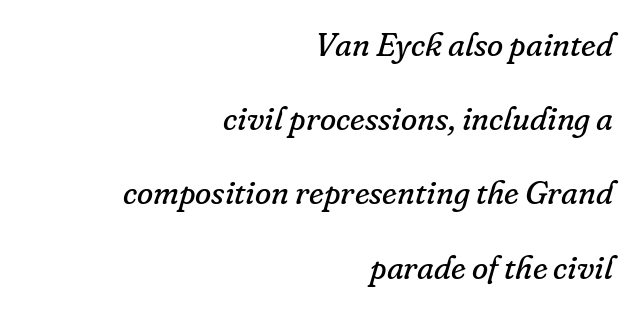
{"serif": "yes", "italic": "yes", "lean": "right", "slant_degrees": 16, "bold": "no", "weight": "regular", "width": "normal", "stroke_contrast": "low", "x_height": "small", "monospaced": "no", "underline": "no", "align": "right", "line_spacing": "loose", "line_spacing_ratio": 2.25, "letter_spacing": "normal", "letter_spacing_em": 0.0, "glyph_px": 33}
